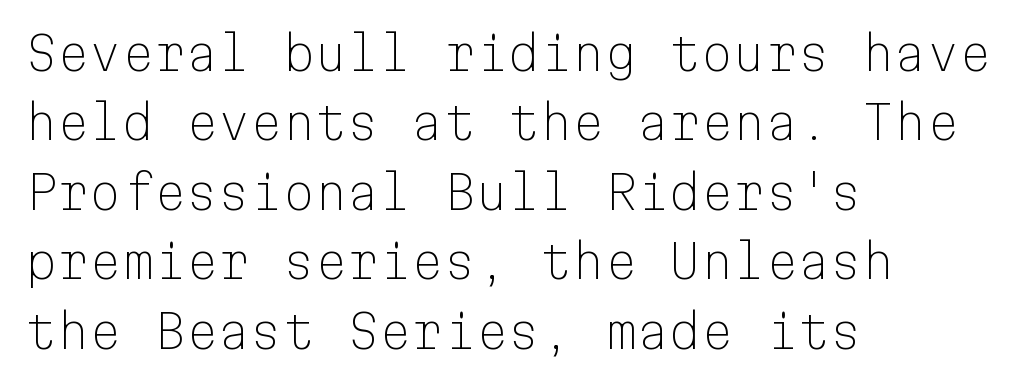
{"serif": "no", "italic": "no", "bold": "no", "weight": "light", "width": "normal", "stroke_contrast": "low", "x_height": "medium", "monospaced": "yes", "underline": "no", "align": "left", "line_spacing": "normal", "line_spacing_ratio": 1.51, "letter_spacing": "normal", "letter_spacing_em": 0.0, "glyph_px": 46}
